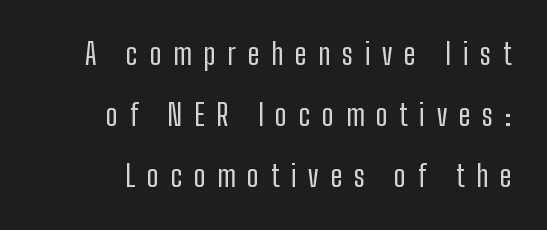
Q: Is the text bold? A: No.
Q: Is the text italic (slanted)? A: No, it is upright.
Q: Is the typeface a serif or a sans-serif typeface? A: Sans-serif.
Q: Is the text underlined? A: No.
Q: Is the spacing between letters normal or unusually wide? A: Unusually wide.
Q: Is the spacing between lines tight, normal or loose? A: Loose.
Q: Width (condensed, normal, or wide)? A: Condensed.
Q: Stroke contrast? A: Low.
Q: x-height? A: Medium.
Q: Monospaced? A: No.
